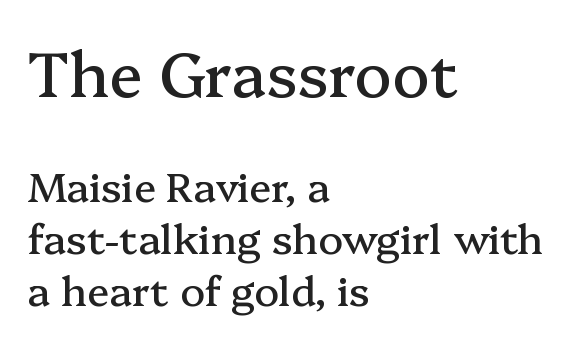
Whoever set this chose a conventional vertical rhythm. The compositor pushed each line to the left boundary. The face used here is rendered with its standard letterfit. The space directly below the letters is spotless.
